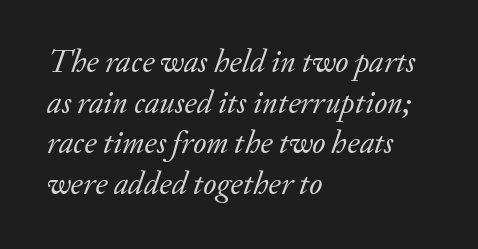
{"serif": "yes", "italic": "yes", "lean": "right", "slant_degrees": 20, "bold": "no", "weight": "regular", "width": "normal", "stroke_contrast": "low", "x_height": "small", "monospaced": "no", "underline": "no", "align": "left", "line_spacing": "normal", "line_spacing_ratio": 1.27, "letter_spacing": "normal", "letter_spacing_em": 0.0, "glyph_px": 32}
